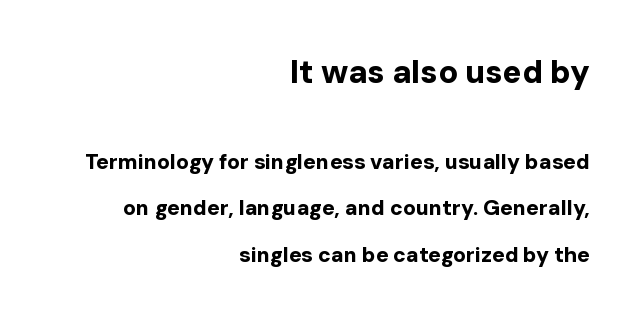
{"serif": "no", "italic": "no", "bold": "yes", "weight": "bold", "width": "normal", "stroke_contrast": "low", "x_height": "medium", "monospaced": "no", "underline": "no", "align": "right", "line_spacing": "loose", "line_spacing_ratio": 2.22, "letter_spacing": "normal", "letter_spacing_em": 0.0, "larger_block": "first", "size_ratio": 1.52, "glyph_px": 32}
